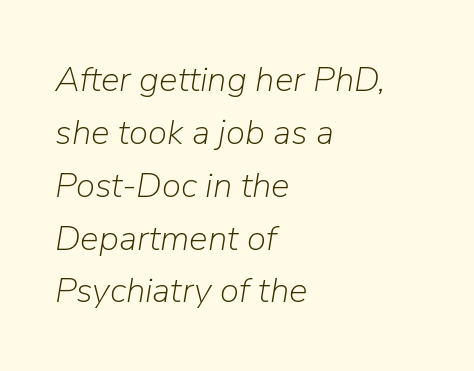
Q: Is the text bold? A: No.
Q: Is the text italic (slanted)? A: Yes, it leans right by about 9 degrees.
Q: Is the text underlined? A: No.
Q: How is the paragraph aligned? A: Left-aligned.
Q: Is the spacing between letters normal or unusually wide? A: Normal.
Q: Is the spacing between lines tight, normal or loose? A: Normal.
Q: Width (condensed, normal, or wide)? A: Normal.
Q: Stroke contrast? A: Low.
Q: x-height? A: Medium.
Q: Monospaced? A: No.
